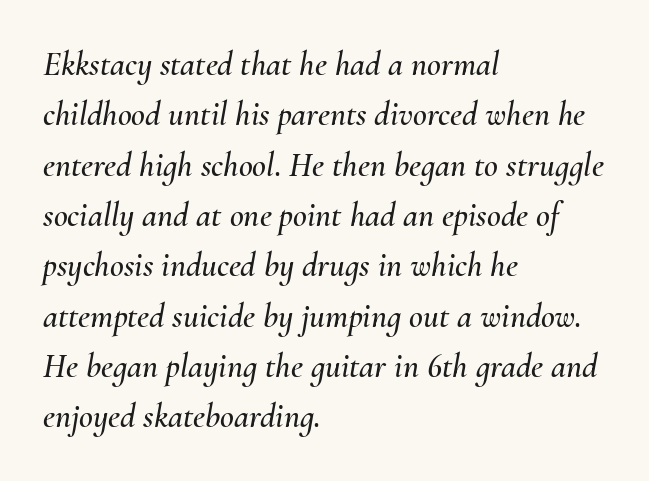
These lines keep a tight, regular rhythm from letter to letter. Evenly set lines give the paragraph a standard silhouette. These lines are set flush left with a ragged right edge. Rule under the text: the space is simply empty. Tall strokes in this sample are angled rather than plumb.
